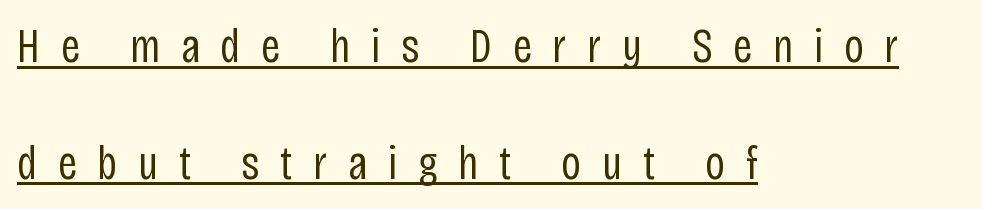
Letterform terminals end flat and unadorned throughout the passage. One glance says open: line gaps are wider than usual. This sample is left-justified, so line endings fall wherever the words run out. Emphasis is given by a line drawn under the lettering. Honestly, the letter spacing is so wide it's the main thing you notice.
